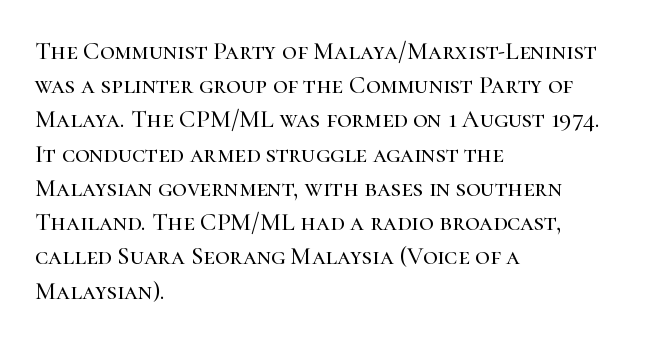
The lettering holds an erect, upright posture throughout. Nobody drew a line under any word here. This rendering uses left alignment, leaving the right contour irregular. Each new line begins a customary step beneath the previous one. Students, note that the glyphs here touch the page at normal intervals.
